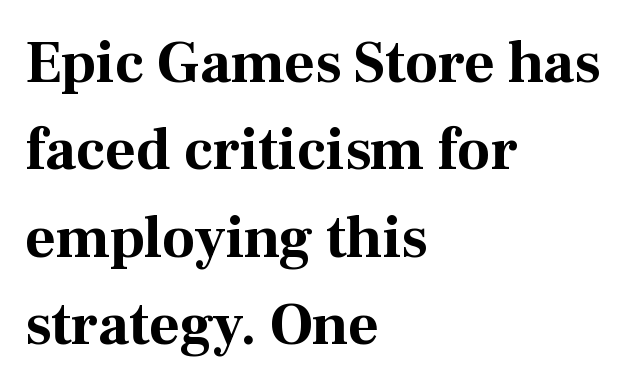
Q: Is the text bold? A: Yes.
Q: Is the text italic (slanted)? A: No, it is upright.
Q: Is the typeface a serif or a sans-serif typeface? A: Serif.
Q: Is the text underlined? A: No.
Q: How is the paragraph aligned? A: Left-aligned.
Q: Is the spacing between letters normal or unusually wide? A: Normal.
Q: Is the spacing between lines tight, normal or loose? A: Normal.
Q: Width (condensed, normal, or wide)? A: Normal.
Q: Stroke contrast? A: Medium.
Q: x-height? A: Medium.
Q: Monospaced? A: No.
